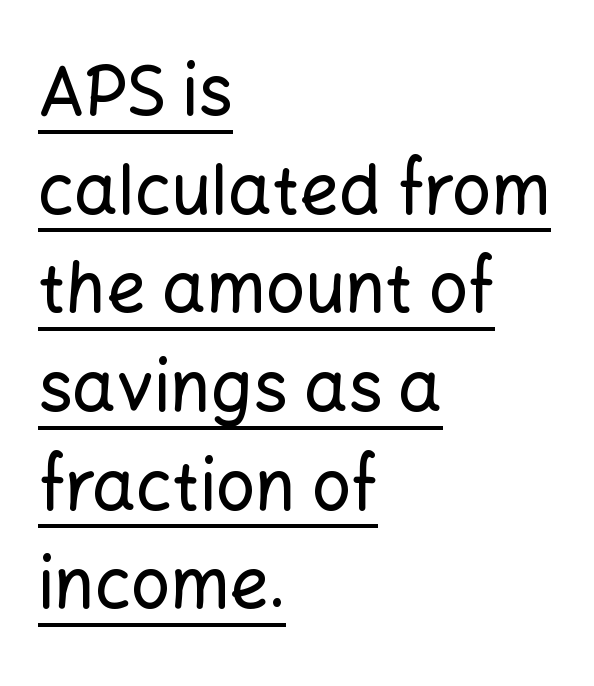
Vertical strokes here are truly vertical. Glyph-to-glyph distance matches everyday printed text. Teacher's note: observe the even left margin — that is flush-left alignment. Look at the bottom of the vertical strokes: they stop flat, with no serifs. Students, observe the line beneath the letters — that is underlining.
